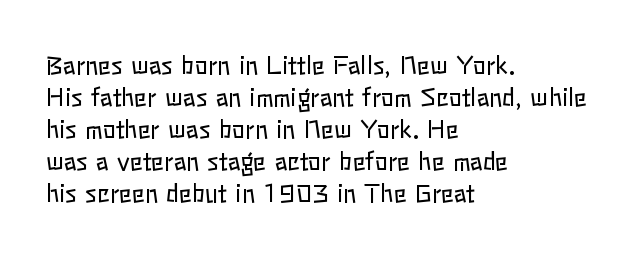
The image shows 24 px text type, upright; set left-aligned, normal line spacing (1.33x), normal letter spacing, not underlined.
